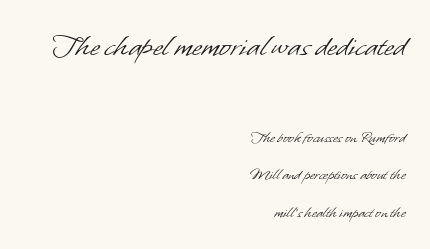
Q: Is the text bold? A: No.
Q: Is the typeface a serif or a sans-serif typeface? A: Sans-serif.
Q: Is the text underlined? A: No.
Q: How is the paragraph aligned? A: Right-aligned.
Q: Is the spacing between letters normal or unusually wide? A: Normal.
Q: Is the spacing between lines tight, normal or loose? A: Loose.
Q: Which block of text is set in a larger size, the first (top) or the second (bottom)? A: The first (top) one.
Q: Width (condensed, normal, or wide)? A: Normal.
Q: Stroke contrast? A: Low.
Q: x-height? A: Small.
Q: Monospaced? A: No.
